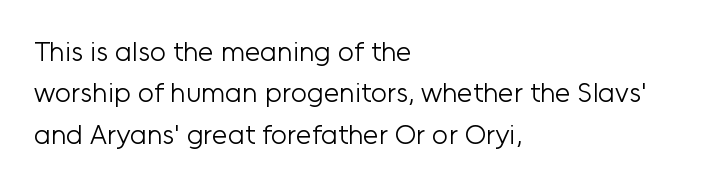
A light-to-regular cut is what we see here. To sum up the face: it is a sans, with no serifs. Looks like regular typesetting: each glyph gets only the width it needs. Unlike italic type, these characters show no tilt at all.
